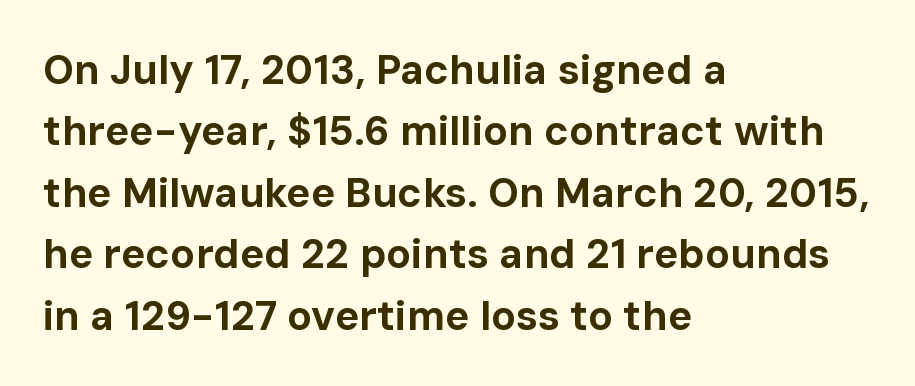
Quick note: interline space is typical. The typeface chosen for these lines omits serifs. The face used here is proportionally spaced, like ordinary book or web type. As a designer I'd log this as weight 700, bold. The words here are not underlined.
